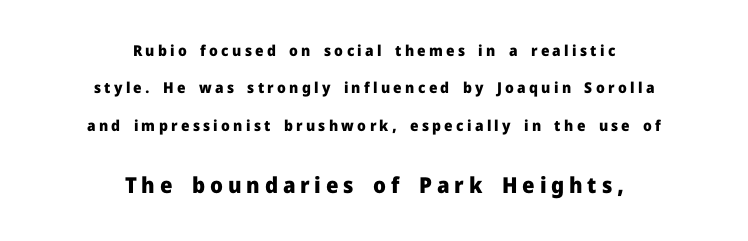
The area under the type is left untouched. Is the type bold? Yes — the strokes are clearly thick and heavy. These lines were composed using upright roman letters. Where is the straight margin? There isn't one; the lines are centered. You get the small type first, then a jump to larger type. Tracking value appears strongly positive — letters spread wide.
